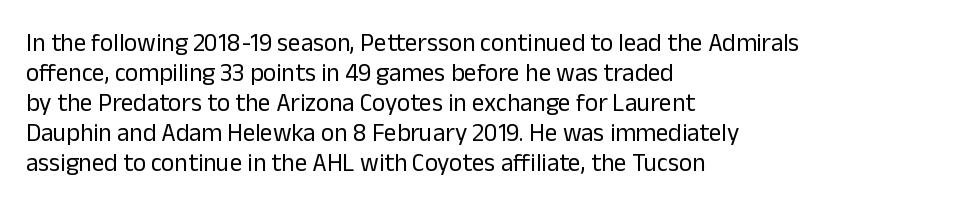
{"italic": "no", "bold": "no", "underline": "no", "align": "left", "line_spacing_ratio": 1.2, "letter_spacing": "normal", "letter_spacing_em": 0.0, "glyph_px": 25}
